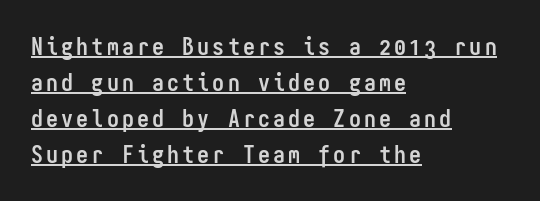
Vertical spacing — default. Beneath each row of characters lies a ruled line. Stroke thickness is high; the sample reads as a true bold. Caption: multi-line text, flush left, ragged right. Tall strokes in this sample are plumb rather than angled.
